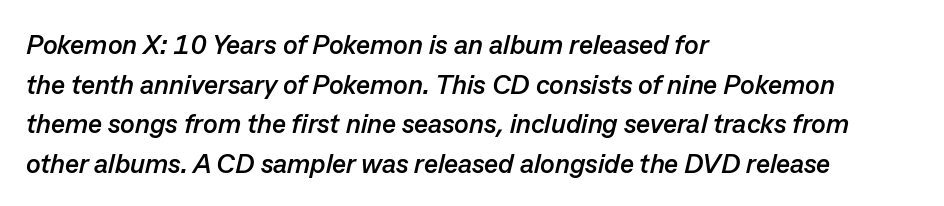
{"italic": "yes", "lean": "right", "slant_degrees": 13, "bold": "yes", "underline": "no", "align": "left", "line_spacing": "normal", "line_spacing_ratio": 1.47, "letter_spacing": "normal", "letter_spacing_em": 0.0, "glyph_px": 27}
